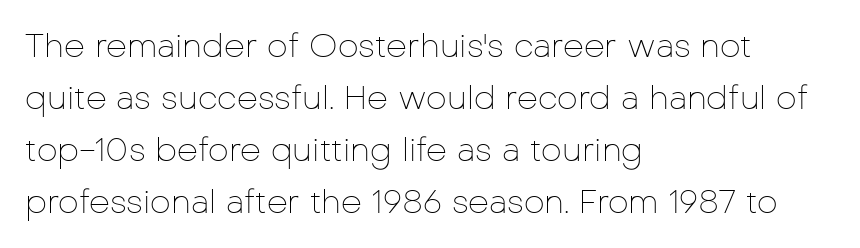
The image shows 33 px thin sans-serif type, upright; set left-aligned, normal line spacing (1.58x), normal letter spacing, not underlined; low stroke contrast and a medium x-height.
